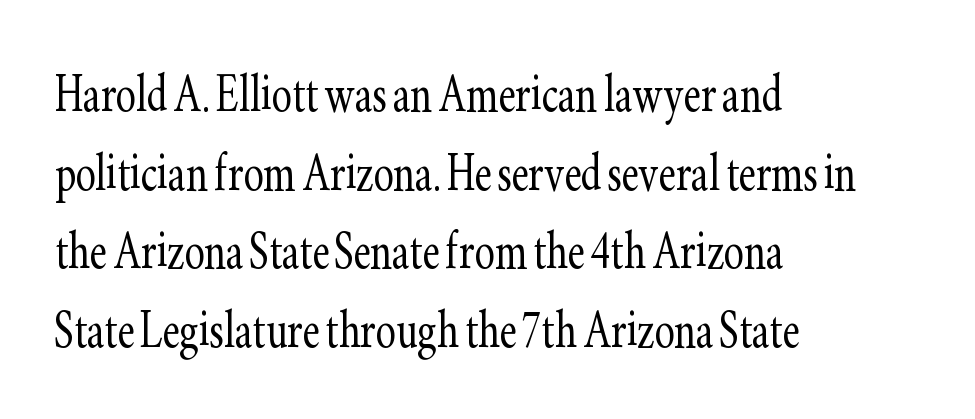
The image shows 60 px light, condensed serif type, upright; set left-aligned, normal line spacing (1.31x), normal letter spacing, not underlined; low stroke contrast and a small x-height.
